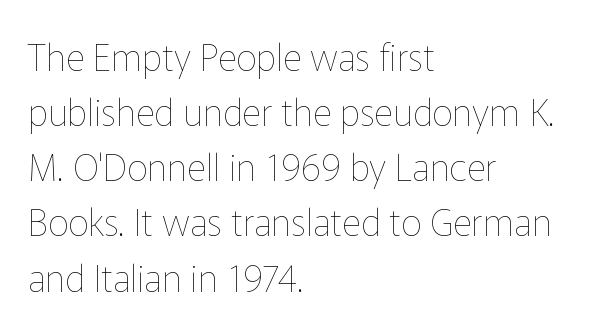
{"italic": "no", "bold": "no", "weight": "thin", "width": "normal", "stroke_contrast": "low", "x_height": "medium", "monospaced": "no", "underline": "no", "align": "left", "line_spacing": "normal", "line_spacing_ratio": 1.49, "letter_spacing": "normal", "letter_spacing_em": 0.0, "glyph_px": 37}
